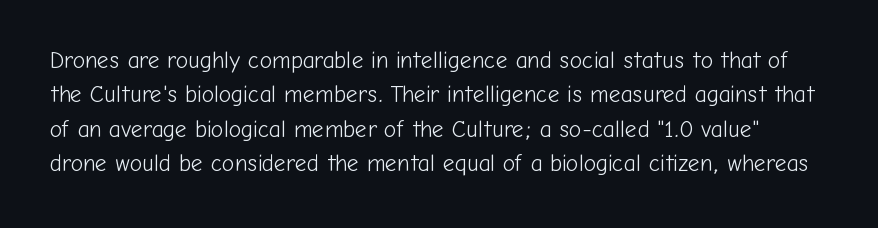
Q: Is the text bold? A: No.
Q: Is the text italic (slanted)? A: No, it is upright.
Q: Is the text underlined? A: No.
Q: Is the spacing between letters normal or unusually wide? A: Normal.
Q: Is the spacing between lines tight, normal or loose? A: Normal.
